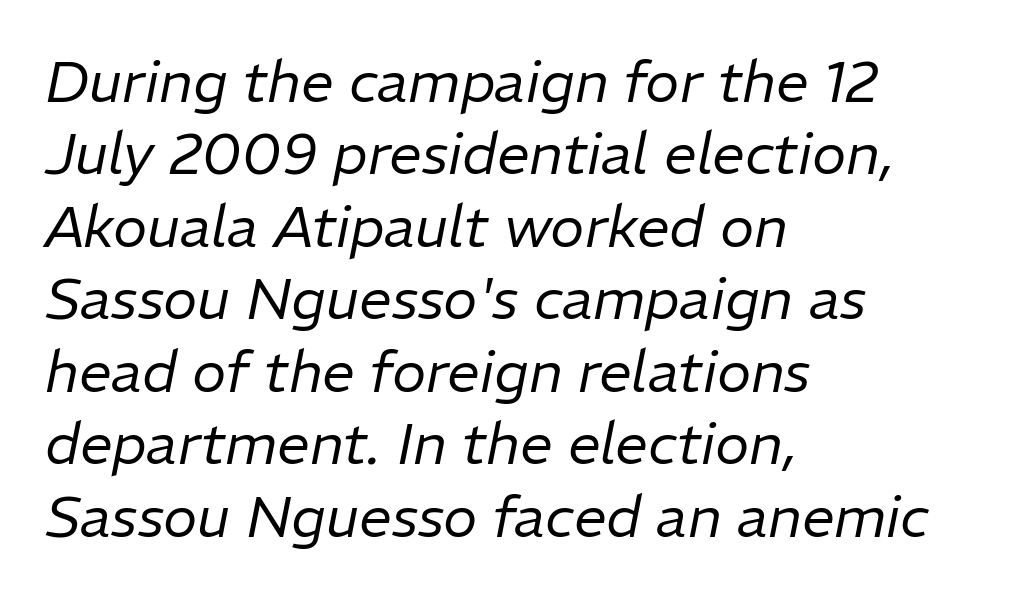
{"italic": "yes", "lean": "right", "slant_degrees": 11, "bold": "no", "weight": "regular", "width": "normal", "stroke_contrast": "low", "x_height": "medium", "monospaced": "no", "underline": "no", "align": "left", "line_spacing": "normal", "line_spacing_ratio": 1.25, "letter_spacing": "normal", "letter_spacing_em": 0.0, "glyph_px": 58}
